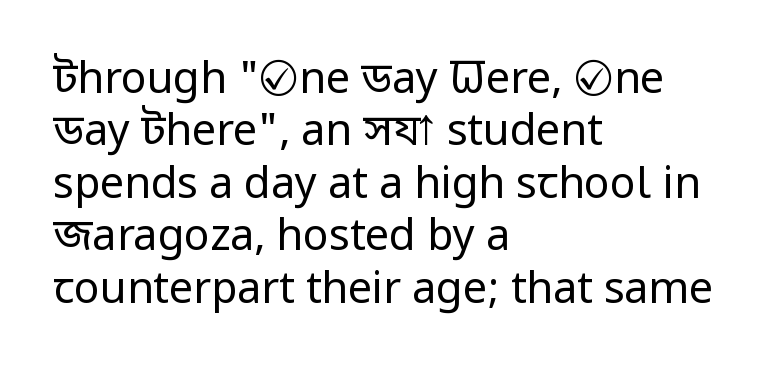
The image shows 43 px regular-weight, condensed sans-serif type, upright; set left-aligned, line spacing 1.22x, normal letter spacing, not underlined; low stroke contrast and a large x-height.
